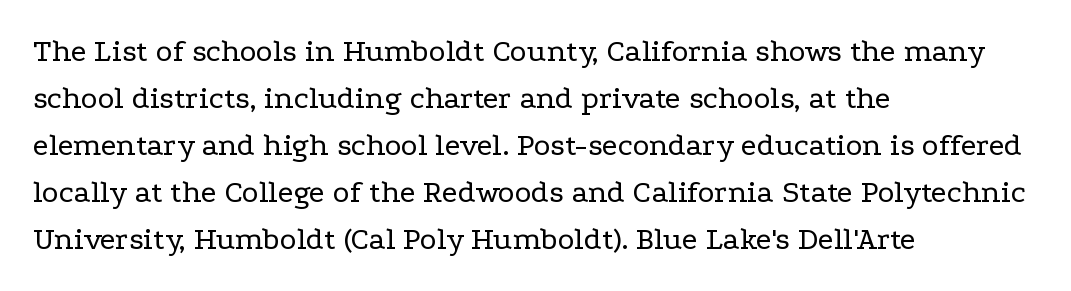
{"serif": "yes", "italic": "no", "bold": "no", "weight": "regular", "width": "wide", "stroke_contrast": "low", "x_height": "medium", "monospaced": "no", "underline": "no", "align": "left", "line_spacing": "normal", "line_spacing_ratio": 1.47, "letter_spacing": "normal", "letter_spacing_em": 0.0, "glyph_px": 32}
